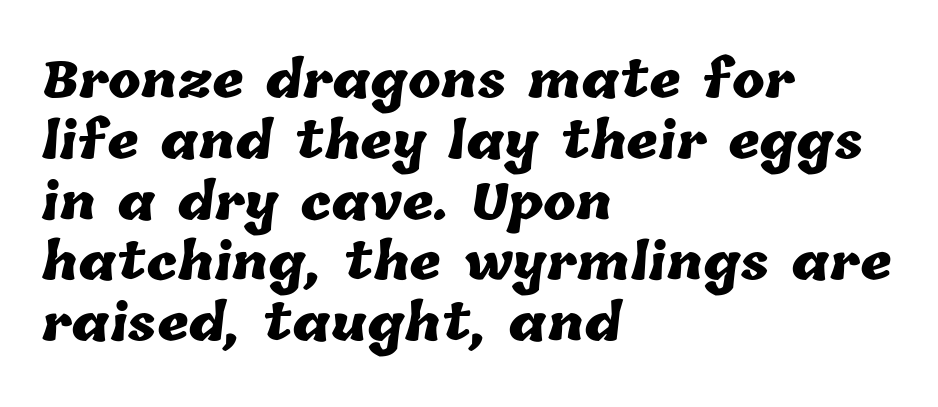
The letters sit at their default tracking, neither squeezed nor spread. Notice how the passage keeps a crisp vertical edge on the left only. Emphasis by weight is at full strength: bold. Beneath every word, the page is bare.
